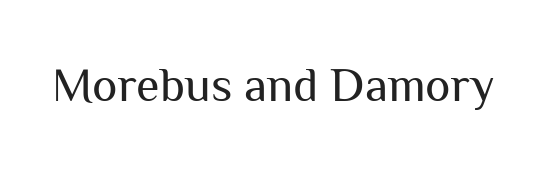
Q: Is the text bold? A: No.
Q: Is the text italic (slanted)? A: No, it is upright.
Q: Is the typeface a serif or a sans-serif typeface? A: Sans-serif.
Q: Is the text underlined? A: No.
Q: Is the spacing between letters normal or unusually wide? A: Normal.
Q: Width (condensed, normal, or wide)? A: Normal.
Q: Stroke contrast? A: Medium.
Q: x-height? A: Medium.
Q: Monospaced? A: No.
